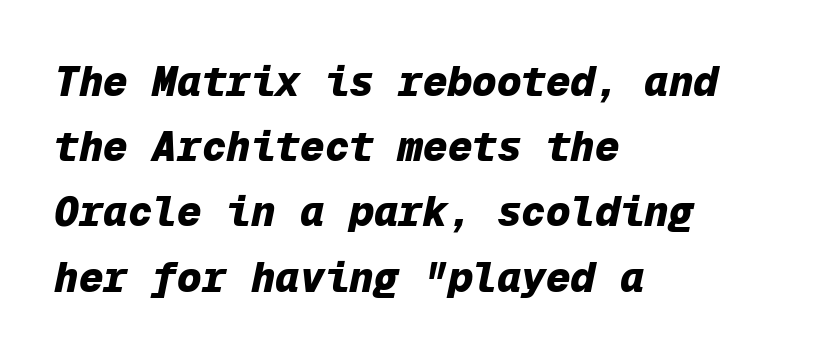
{"italic": "yes", "lean": "right", "slant_degrees": 12, "bold": "yes", "weight": "heavy", "width": "normal", "stroke_contrast": "low", "x_height": "medium", "monospaced": "yes", "underline": "no", "align": "left", "line_spacing": "normal", "line_spacing_ratio": 1.59, "letter_spacing": "normal", "letter_spacing_em": 0.0, "glyph_px": 41}
